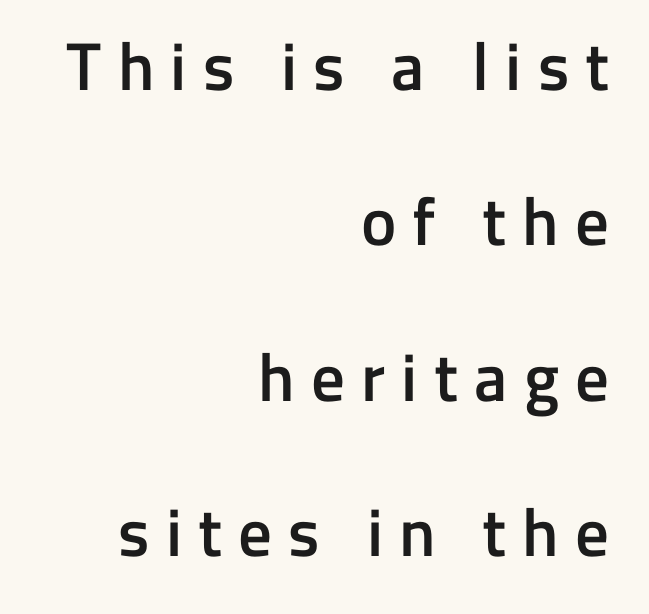
{"serif": "no", "italic": "no", "bold": "semi", "weight": "semibold", "width": "normal", "stroke_contrast": "low", "x_height": "medium", "monospaced": "no", "underline": "no", "align": "right", "line_spacing": "loose", "line_spacing_ratio": 2.32, "letter_spacing": "wide", "letter_spacing_em": 0.24, "glyph_px": 67}
